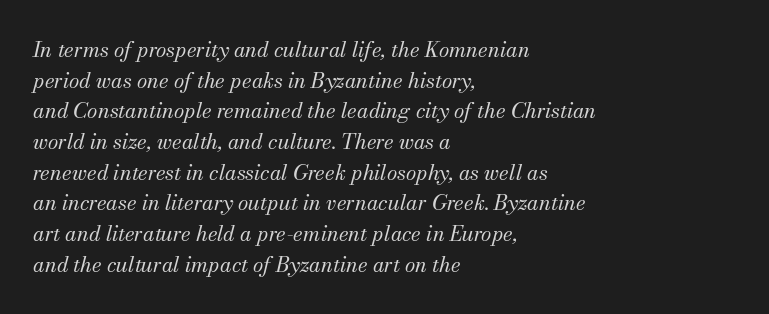
Q: Is the text bold? A: No.
Q: Is the text italic (slanted)? A: Yes, it leans right by about 13 degrees.
Q: Is the text underlined? A: No.
Q: How is the paragraph aligned? A: Left-aligned.
Q: Is the spacing between letters normal or unusually wide? A: Normal.
Q: Is the spacing between lines tight, normal or loose? A: Normal.
